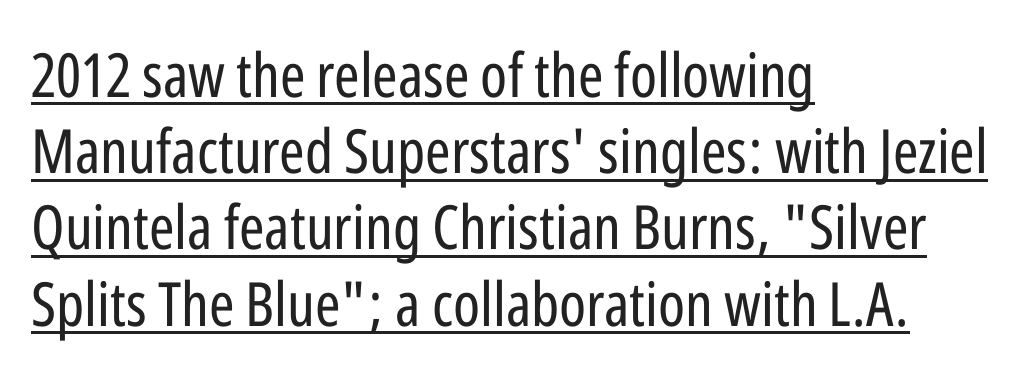
The passage shown is typeset with a sans-serif family. The cut favours lightness, reaching ordinary text weight at its darkest. Proportional: the letters do not fall into vertical columns. The type sits square on the baseline with zero lean.
